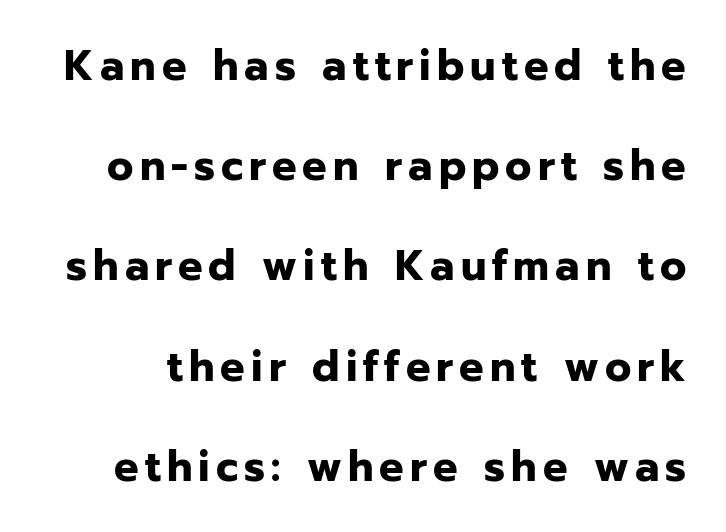
The image shows 43 px bold sans-serif type, upright; set loose line spacing (2.33x), not underlined; low stroke contrast and a medium x-height.
